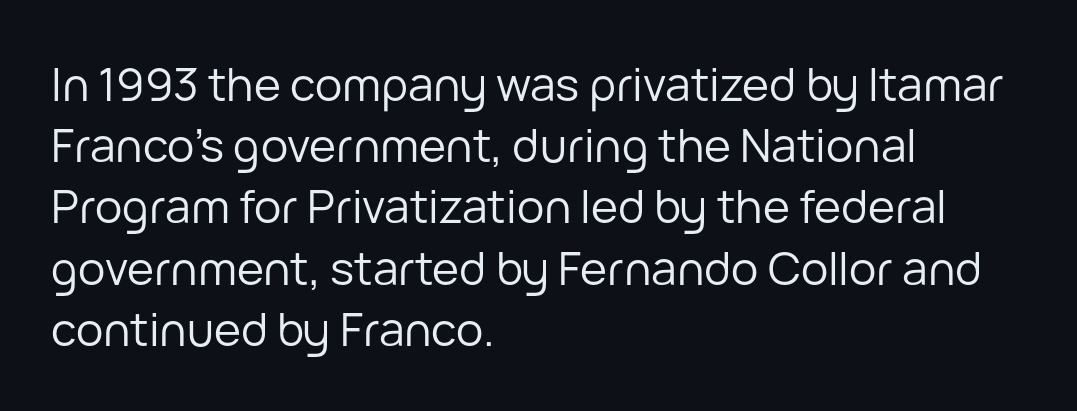
The image shows 46 px regular-weight sans-serif type, upright; set left-aligned, normal line spacing (1.33x), normal letter spacing, not underlined; low stroke contrast and a medium x-height.
